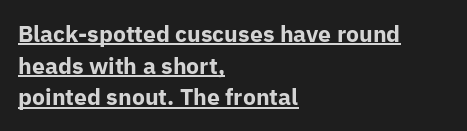
The image shows 23 px bold type, upright; set left-aligned, normal line spacing (1.38x), normal letter spacing, underlined.
